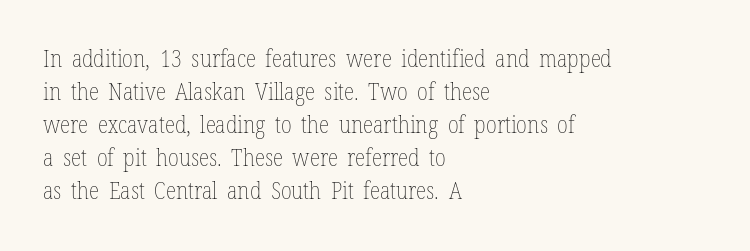
Q: Is the text bold? A: No.
Q: Is the text italic (slanted)? A: No, it is upright.
Q: Is the text underlined? A: No.
Q: How is the paragraph aligned? A: Left-aligned.
Q: Is the spacing between letters normal or unusually wide? A: Normal.
Q: Is the spacing between lines tight, normal or loose? A: Normal.
